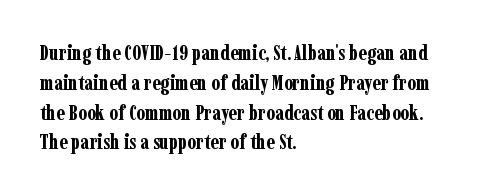
{"italic": "no", "bold": "yes", "underline": "no", "align": "left", "line_spacing": "normal", "line_spacing_ratio": 1.42, "letter_spacing": "normal", "letter_spacing_em": 0.0, "glyph_px": 21}
